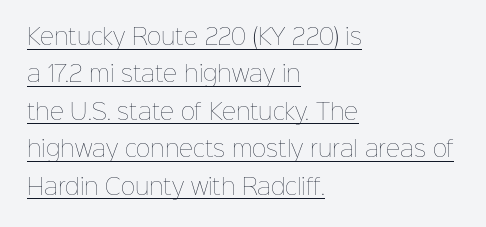
Q: Is the text bold? A: No.
Q: Is the text italic (slanted)? A: No, it is upright.
Q: Is the text underlined? A: Yes.
Q: How is the paragraph aligned? A: Left-aligned.
Q: Is the spacing between letters normal or unusually wide? A: Normal.
Q: Is the spacing between lines tight, normal or loose? A: Normal.
